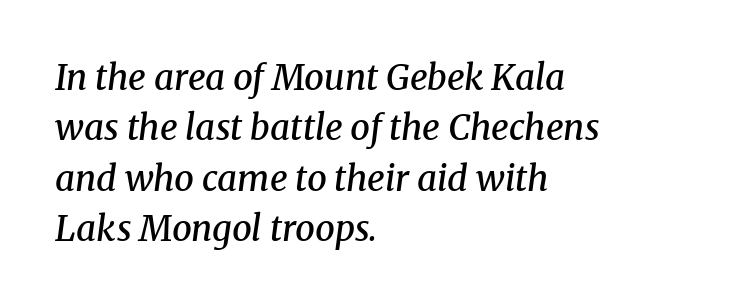
Q: Is the text bold? A: Semi-bold.
Q: Is the text italic (slanted)? A: Yes, it leans right by about 8 degrees.
Q: Is the typeface a serif or a sans-serif typeface? A: Serif.
Q: Is the text underlined? A: No.
Q: How is the paragraph aligned? A: Left-aligned.
Q: Is the spacing between letters normal or unusually wide? A: Normal.
Q: Is the spacing between lines tight, normal or loose? A: Normal.
Q: Width (condensed, normal, or wide)? A: Normal.
Q: Stroke contrast? A: Medium.
Q: x-height? A: Medium.
Q: Monospaced? A: No.
